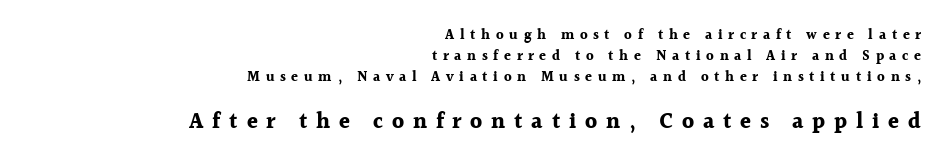
Q: Is the text bold? A: Yes.
Q: Is the text italic (slanted)? A: No, it is upright.
Q: Is the text underlined? A: No.
Q: How is the paragraph aligned? A: Right-aligned.
Q: Is the spacing between letters normal or unusually wide? A: Unusually wide.
Q: Is the spacing between lines tight, normal or loose? A: Normal.
Q: Which block of text is set in a larger size, the first (top) or the second (bottom)? A: The second (bottom) one.
